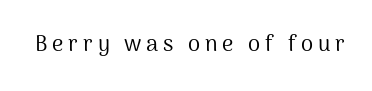
Q: Is the text bold? A: No.
Q: Is the text italic (slanted)? A: No, it is upright.
Q: Is the text underlined? A: No.
Q: Is the spacing between letters normal or unusually wide? A: Unusually wide.
